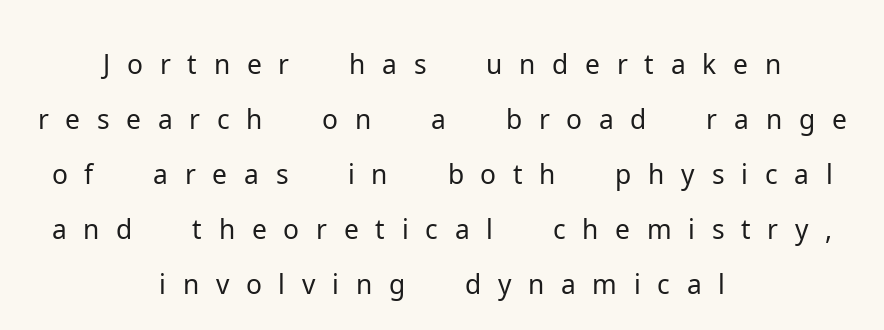
Q: Is the text bold? A: No.
Q: Is the text italic (slanted)? A: No, it is upright.
Q: Is the typeface a serif or a sans-serif typeface? A: Sans-serif.
Q: Is the text underlined? A: No.
Q: How is the paragraph aligned? A: Centered.
Q: Is the spacing between letters normal or unusually wide? A: Unusually wide.
Q: Is the spacing between lines tight, normal or loose? A: Tight.
Q: Width (condensed, normal, or wide)? A: Normal.
Q: Stroke contrast? A: Low.
Q: x-height? A: Medium.
Q: Monospaced? A: No.
